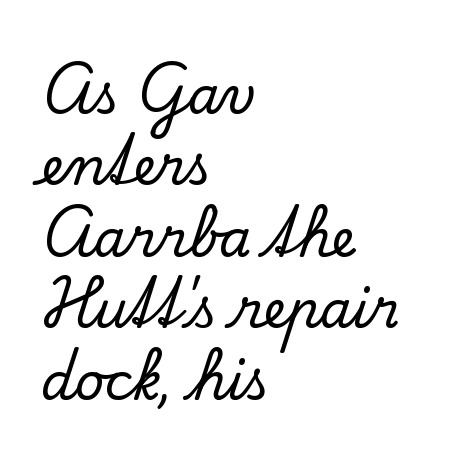
Q: Is the text italic (slanted)? A: Yes.
Q: Is the typeface a serif or a sans-serif typeface? A: Serif.
Q: Is the text underlined? A: No.
Q: How is the paragraph aligned? A: Left-aligned.
Q: Is the spacing between letters normal or unusually wide? A: Normal.
Q: Is the spacing between lines tight, normal or loose? A: Normal.
Q: Width (condensed, normal, or wide)? A: Normal.
Q: Stroke contrast? A: Low.
Q: x-height? A: Small.
Q: Monospaced? A: No.
